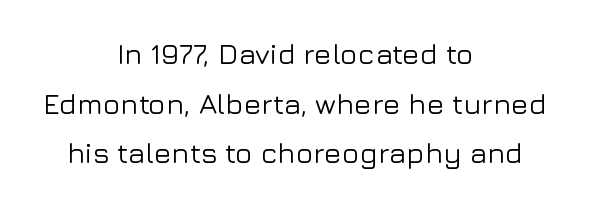
The string is rendered with underlining switched off. These lines stack symmetrically, like a column narrowing and widening about its center. The passage shown has conventional tracking throughout. Type style note: lacks serifs. This sample has the flowing, uneven cadence of proportional lettering.
